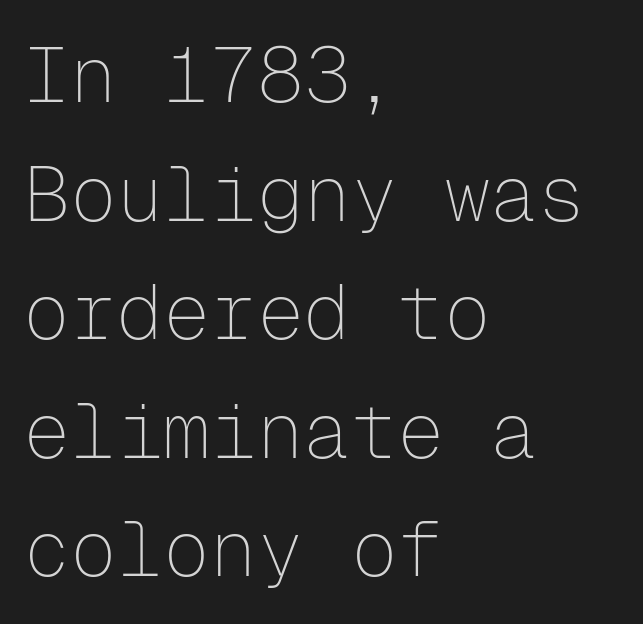
Looks like terminal output: every glyph gets an equal slot. Posture: vertical. Words float on clear page, feet unadorned. Notice how the passage keeps a crisp vertical edge on the left only.
